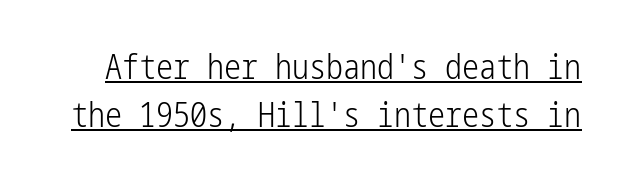
The image shows 34 px light, condensed sans-serif type, upright; set normal line spacing (1.41x), normal letter spacing, underlined; low stroke contrast and a medium x-height.
